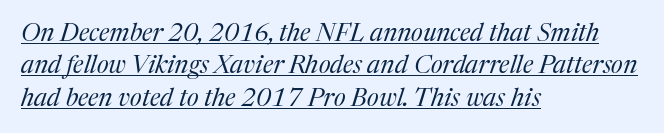
{"italic": "yes", "lean": "right", "slant_degrees": 17, "bold": "no", "underline": "yes", "align": "left", "line_spacing": "normal", "line_spacing_ratio": 1.3, "letter_spacing": "normal", "letter_spacing_em": 0.0, "glyph_px": 25}
